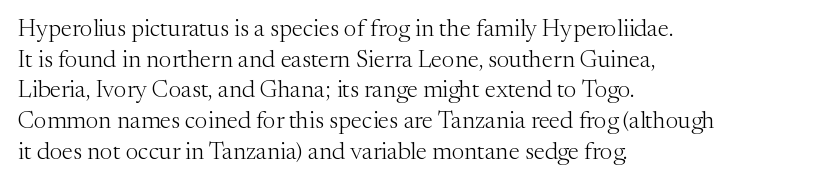
The image shows 24 px text type, upright; set left-aligned, normal line spacing (1.28x), normal letter spacing, not underlined.
